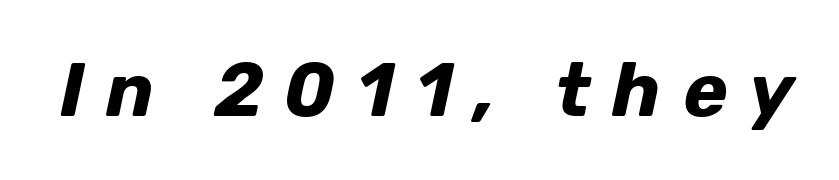
{"italic": "yes", "lean": "right", "slant_degrees": 12, "bold": "yes", "weight": "bold", "width": "normal", "stroke_contrast": "low", "x_height": "medium", "monospaced": "no", "underline": "no", "letter_spacing": "wide", "letter_spacing_em": 0.29, "glyph_px": 75}
